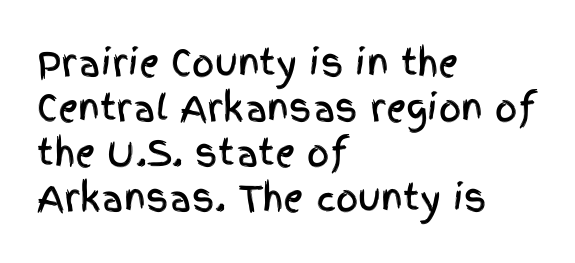
{"serif": "no", "italic": "no", "width": "condensed", "x_height": "large", "monospaced": "no", "underline": "no", "align": "left", "line_spacing": "normal", "line_spacing_ratio": 1.29, "letter_spacing": "normal", "letter_spacing_em": 0.0, "glyph_px": 35}
